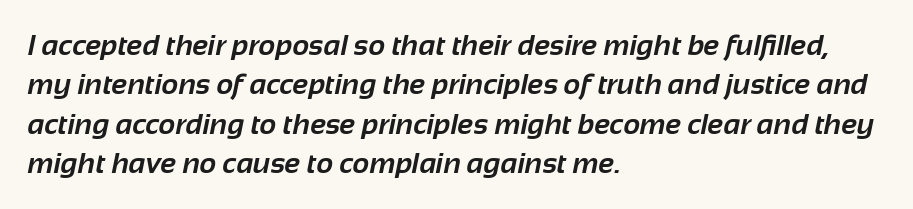
The image shows 29 px bold sans-serif type; set left-aligned, normal line spacing (1.36x), normal letter spacing, not underlined; low stroke contrast and a medium x-height.
